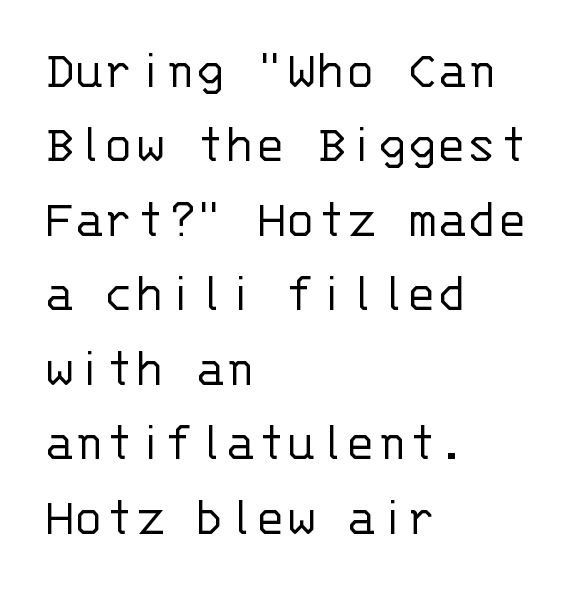
{"serif": "no", "italic": "no", "bold": "no", "weight": "light", "width": "normal", "stroke_contrast": "low", "x_height": "large", "monospaced": "yes", "underline": "no", "align": "left", "line_spacing": "normal", "line_spacing_ratio": 1.33, "letter_spacing": "normal", "letter_spacing_em": 0.0, "glyph_px": 56}
